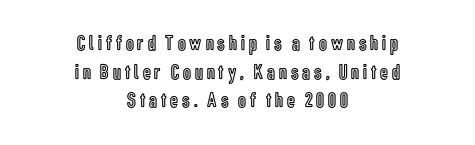
The image shows 22 px text type, upright; set centered, normal line spacing (1.3x), not underlined.
